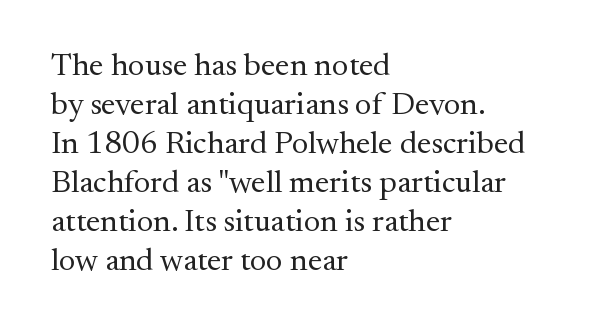
{"serif": "yes", "italic": "no", "bold": "no", "weight": "regular", "width": "normal", "stroke_contrast": "medium", "x_height": "small", "monospaced": "no", "underline": "no", "align": "left", "line_spacing_ratio": 1.22, "letter_spacing": "normal", "letter_spacing_em": 0.0, "glyph_px": 32}
